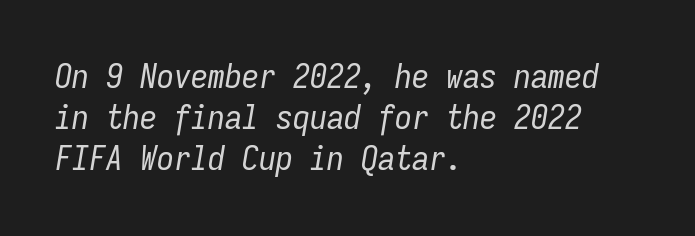
{"italic": "yes", "lean": "right", "slant_degrees": 9, "bold": "no", "weight": "regular", "width": "condensed", "stroke_contrast": "low", "x_height": "medium", "monospaced": "yes", "underline": "no", "align": "left", "line_spacing_ratio": 1.21, "letter_spacing": "normal", "letter_spacing_em": 0.0, "glyph_px": 34}
